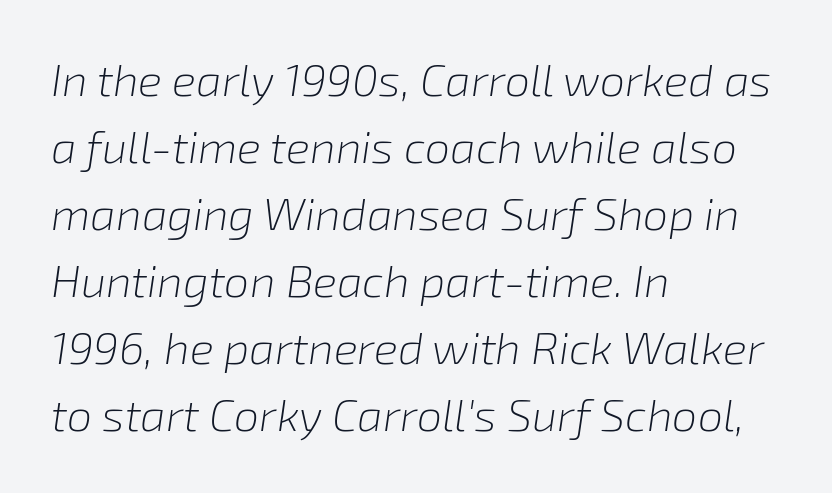
{"italic": "yes", "lean": "right", "slant_degrees": 8, "bold": "no", "weight": "light", "width": "normal", "stroke_contrast": "low", "x_height": "medium", "monospaced": "no", "underline": "no", "align": "left", "line_spacing": "normal", "line_spacing_ratio": 1.49, "letter_spacing": "normal", "letter_spacing_em": 0.0, "glyph_px": 45}
